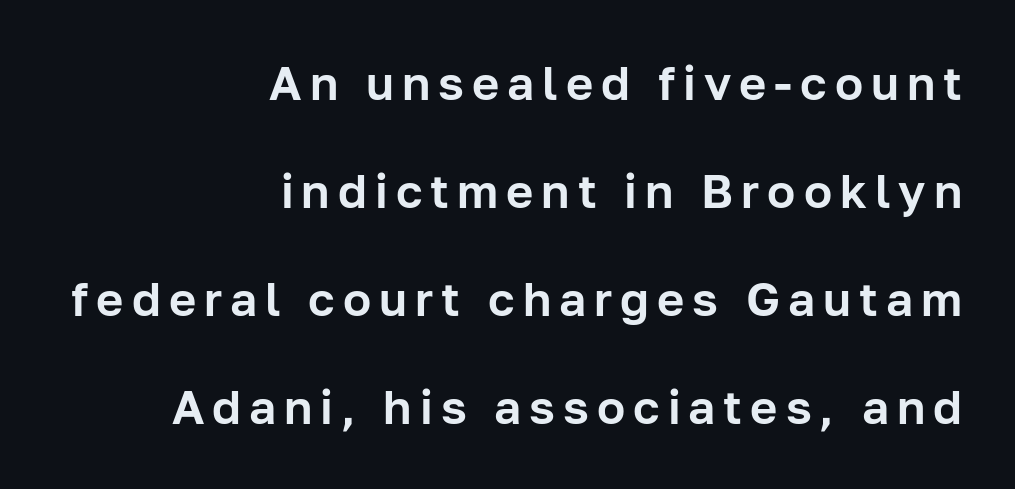
A clean baseline with only descenders dipping below it. Caption: multi-line text, flush right, ragged left. Upright lettering throughout. The letters advance in unequal steps, a hallmark of proportional type. Is there much room between lines? Yes — plenty of vertical air separates them.
